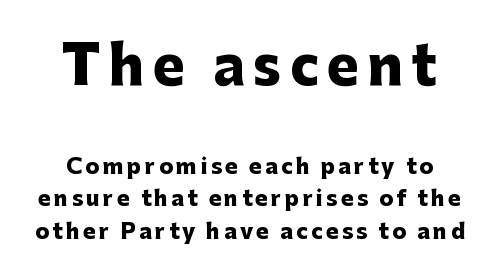
Q: Is the text bold? A: Yes.
Q: Is the text italic (slanted)? A: No, it is upright.
Q: Is the typeface a serif or a sans-serif typeface? A: Sans-serif.
Q: Is the text underlined? A: No.
Q: How is the paragraph aligned? A: Centered.
Q: Is the spacing between lines tight, normal or loose? A: Normal.
Q: Which block of text is set in a larger size, the first (top) or the second (bottom)? A: The first (top) one.
Q: Width (condensed, normal, or wide)? A: Normal.
Q: Stroke contrast? A: Low.
Q: x-height? A: Medium.
Q: Monospaced? A: No.
